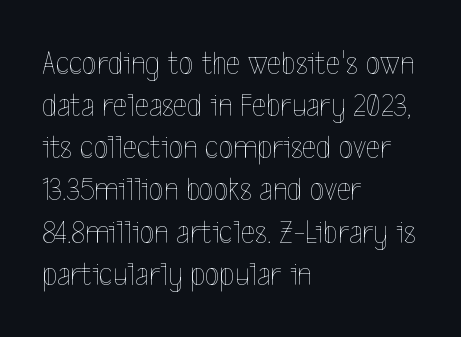
If you drew a line through each stem, it would be perfectly vertical. The compositor pushed each line to the left boundary. Compared with typical body copy, the letter spacing here is the same. Anything drawn beneath the words? Only blank space.
